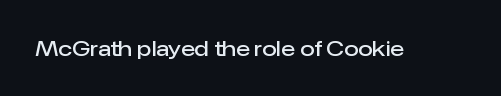
{"italic": "no", "bold": "semi", "underline": "no", "letter_spacing": "normal", "letter_spacing_em": 0.0, "glyph_px": 21}
